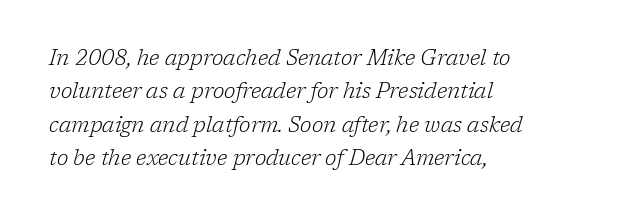
The image shows 21 px text type, italic (leaning right); set left-aligned, normal line spacing (1.59x), normal letter spacing, not underlined.
